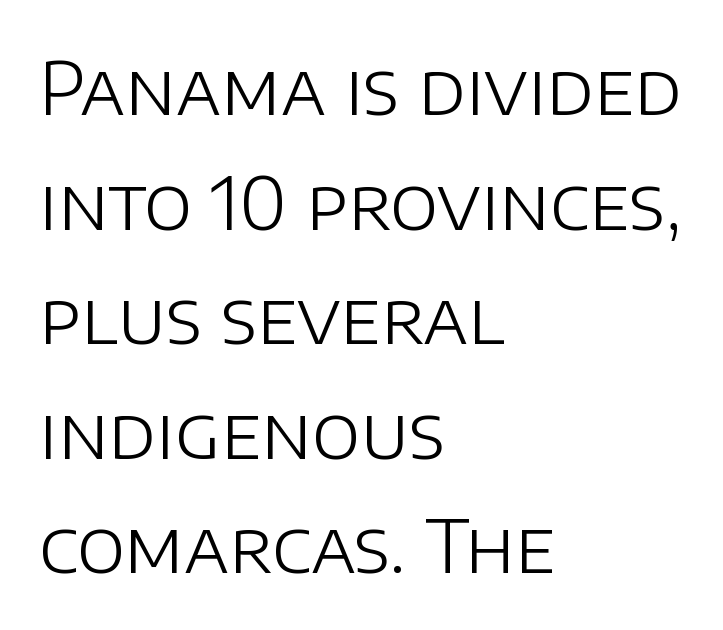
The space directly below the letters is spotless. Which margin do the lines hug? The left one — the right edge is uneven. Heft: none added — not bold. Does the leading feel generous? No, just average. Stroke terminals: plain, sans-serif.
